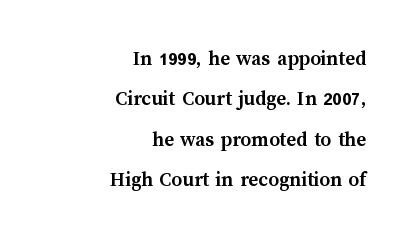
The image shows 21 px bold type, upright; set right-aligned, loose line spacing (1.92x), normal letter spacing, not underlined.
